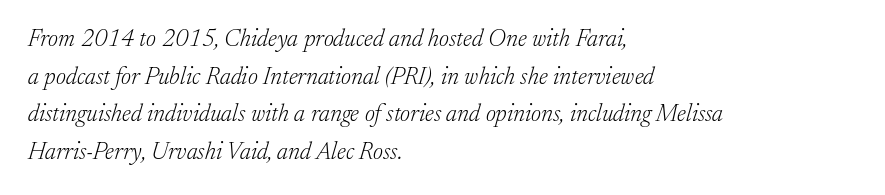
{"italic": "yes", "lean": "right", "slant_degrees": 17, "bold": "no", "underline": "no", "align": "left", "line_spacing": "normal", "line_spacing_ratio": 1.57, "letter_spacing": "normal", "letter_spacing_em": 0.0, "glyph_px": 24}
